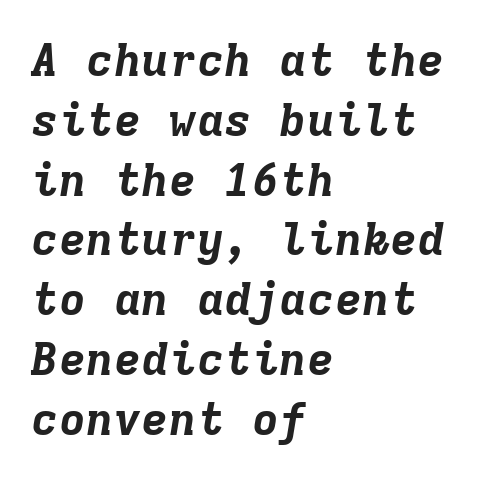
How are the letters spaced? Ordinarily, with no added tracking. The words here are not underlined. These lines are set flush left with a ragged right edge. On the weight axis this lands at bold, roughly 700.
